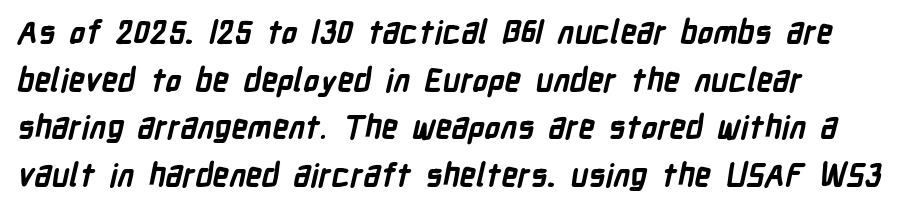
Clear beneath every line of the passage. You'd pick this weight for a headline — it's a proper bold. Is the block centered? No — it sits flush against the left margin. The designer went with a sans here, leaving each stem footless. Notice how descenders clear the ascenders below comfortably — that's standard leading.
